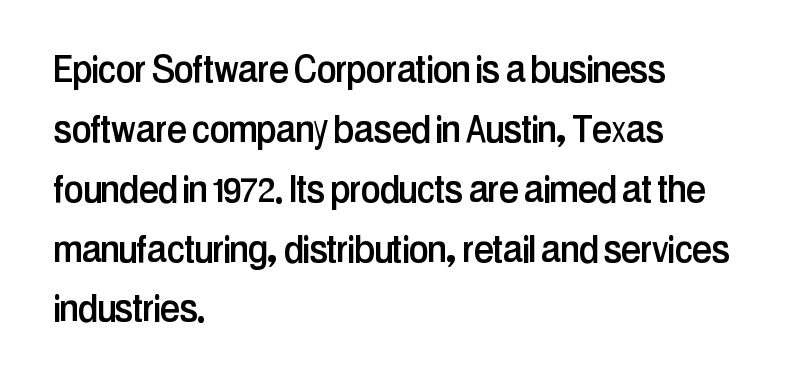
Short and long lines alike share a common starting point at left. A typesetter would mark this as roman, not italic. Inter-character spacing is left at the font's built-in metrics. Reading down the column, the eye jumps a familiar distance to each next line. Here the designer chose a conventional face with non-uniform glyph widths. The words here are not underlined.
